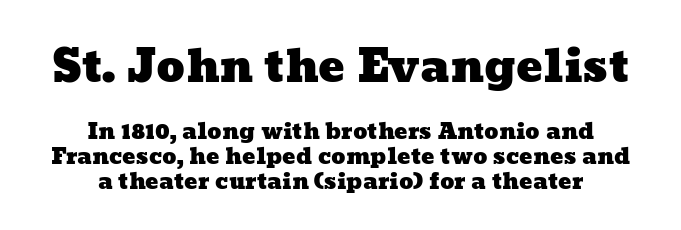
The image shows 44 px wide type; set centered, tight line spacing (1.12x), normal letter spacing, not underlined; the first (top) block is 2.0x larger; low stroke contrast and a medium x-height.
